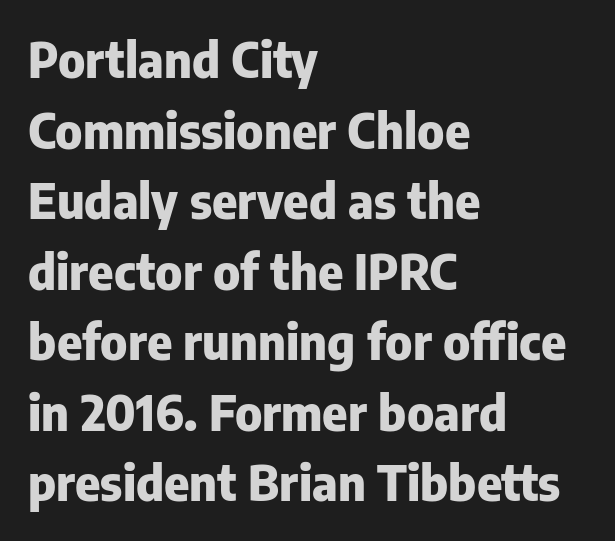
The type is set solid horizontally, with unmodified tracking. The ragged edge is on the right, which tells us the setting is flush left. Quick note: interline space is typical. A sans-serif font was chosen for this passage. Has an underline been added? It has not.
